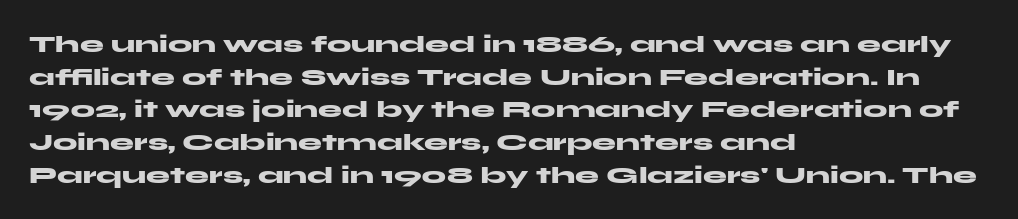
The image shows 24 px bold type, upright; set left-aligned, normal line spacing (1.36x), normal letter spacing, not underlined.
